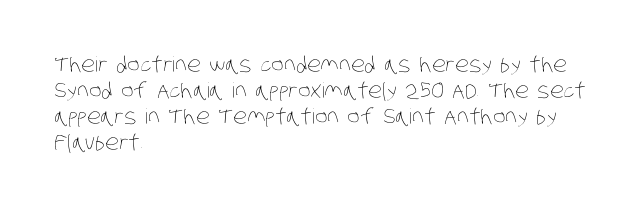
One-word summary of the alignment: left. Spacing between characters is what you'd get straight out of the box. A bare baseline throughout the passage. The weight would be labelled regular, book, light, or lighter still.
